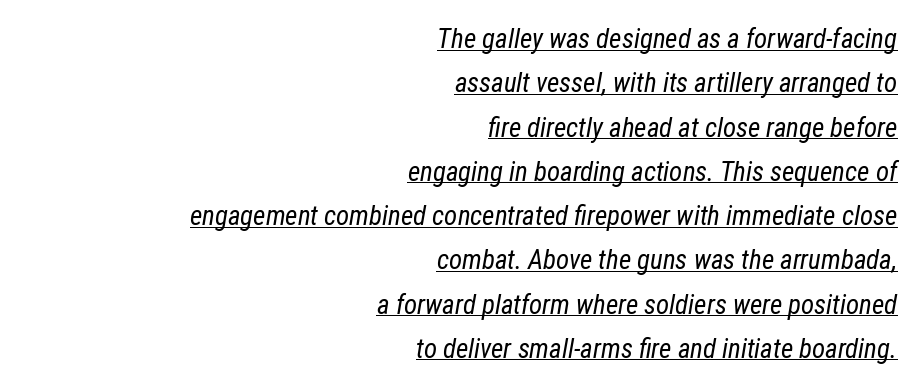
Q: Is the text bold? A: No.
Q: Is the text italic (slanted)? A: Yes, it leans right by about 12 degrees.
Q: Is the text underlined? A: Yes.
Q: How is the paragraph aligned? A: Right-aligned.
Q: Is the spacing between letters normal or unusually wide? A: Normal.
Q: Is the spacing between lines tight, normal or loose? A: Normal.
